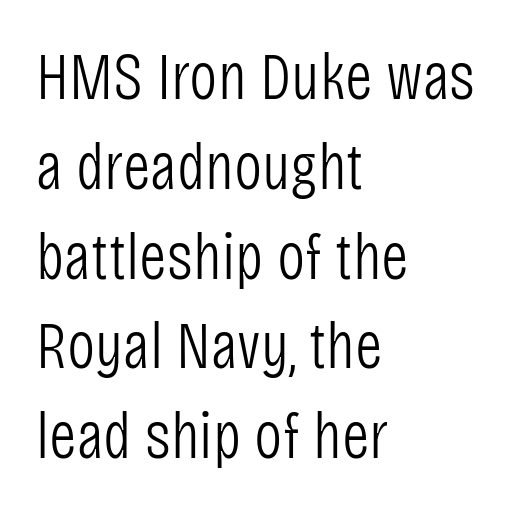
{"serif": "no", "italic": "no", "bold": "no", "weight": "light", "width": "condensed", "stroke_contrast": "low", "x_height": "large", "monospaced": "no", "underline": "no", "align": "left", "line_spacing": "normal", "line_spacing_ratio": 1.34, "letter_spacing": "normal", "letter_spacing_em": 0.0, "glyph_px": 67}
